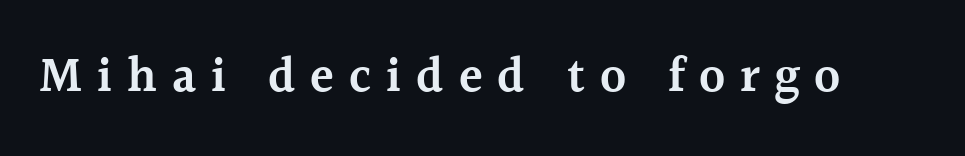
The image shows 49 px semibold serif type, upright; set unusually wide letter spacing (+0.3 em), not underlined; a medium x-height.
